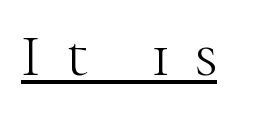
Q: Is the text bold? A: No.
Q: Is the text italic (slanted)? A: No, it is upright.
Q: Is the typeface a serif or a sans-serif typeface? A: Serif.
Q: Is the text underlined? A: Yes.
Q: Is the spacing between letters normal or unusually wide? A: Unusually wide.
Q: Width (condensed, normal, or wide)? A: Normal.
Q: Stroke contrast? A: High.
Q: x-height? A: Medium.
Q: Monospaced? A: No.
